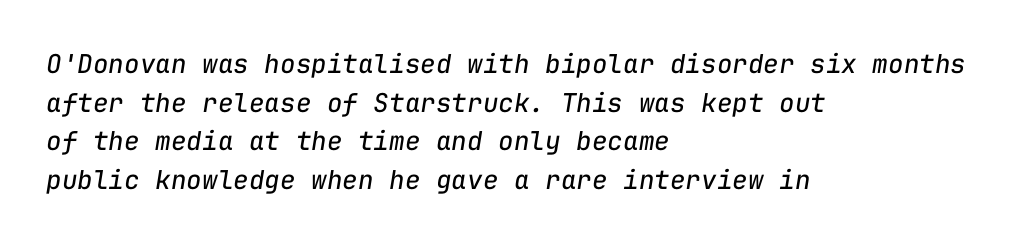
One-word summary of the alignment: left. The letters are slanted; this is an italic face. Successive baselines arrive at the customary interval. Does extra space separate the letters? No, they use regular spacing. Heft: none added — not bold. Descenders hang freely into open space.
